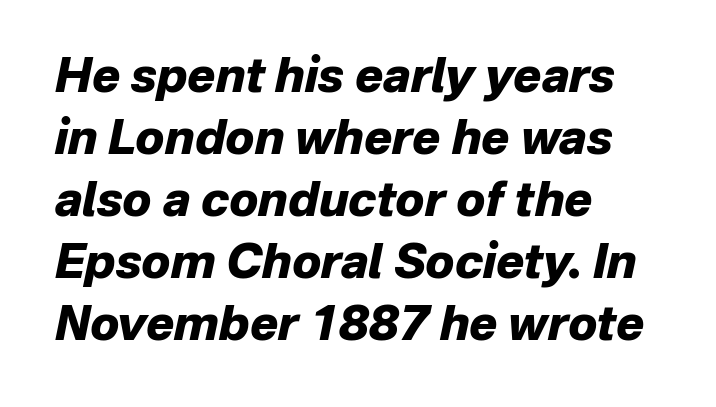
Slanted lettering throughout. Is this a fixed-width face? No — the glyphs have proportional, varying widths. All the whitespace from short lines collects on the right. These lines sit exactly where default settings would place them.
